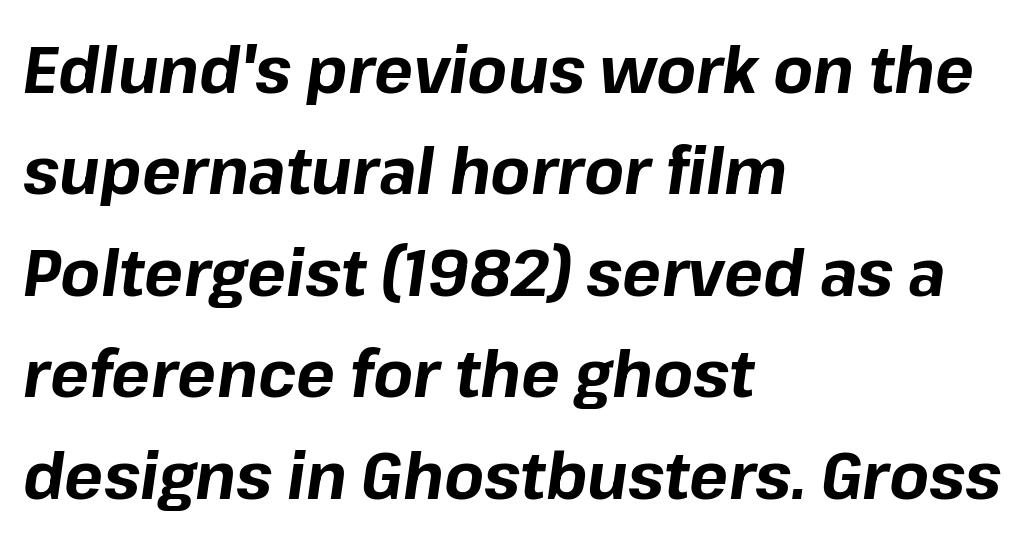
{"italic": "yes", "lean": "right", "slant_degrees": 8, "bold": "yes", "weight": "bold", "width": "normal", "stroke_contrast": "low", "x_height": "medium", "monospaced": "no", "underline": "no", "align": "left", "line_spacing": "normal", "line_spacing_ratio": 1.56, "letter_spacing": "normal", "letter_spacing_em": 0.0, "glyph_px": 65}
